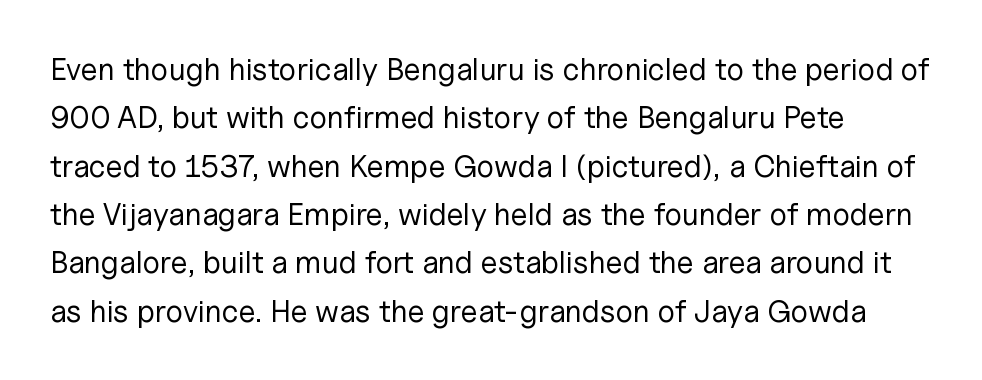
The rendering keeps characters at their native spacing. This is roman type, the default non-slanted kind. Beneath every word, the page is bare. The passage shown is typed in a proportional face where columns would drift. Each stroke keeps to a modest, everyday thickness or less. Typographically, this falls in the sans-serif category.
